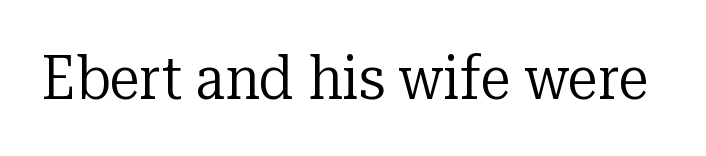
The image shows 61 px regular-weight serif type, upright; set normal letter spacing, not underlined; low stroke contrast and a medium x-height.
